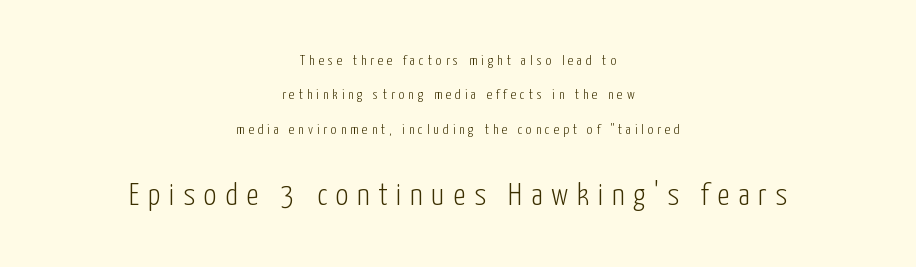
Unlike italic type, these characters show no tilt at all. Which chunk is bigger? The second one — the bottom block dwarfs the top. The zone under the glyphs is completely vacant. In terms of letterspacing, this is a distinctly airy, spread setting. Successive baselines arrive slowly, with a big drop between each.
